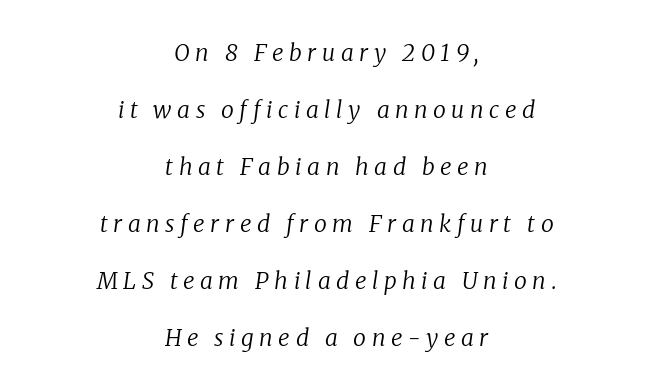
The image shows 23 px text type, italic (leaning right); set centered, loose line spacing (2.48x), unusually wide letter spacing (+0.24 em), not underlined.
